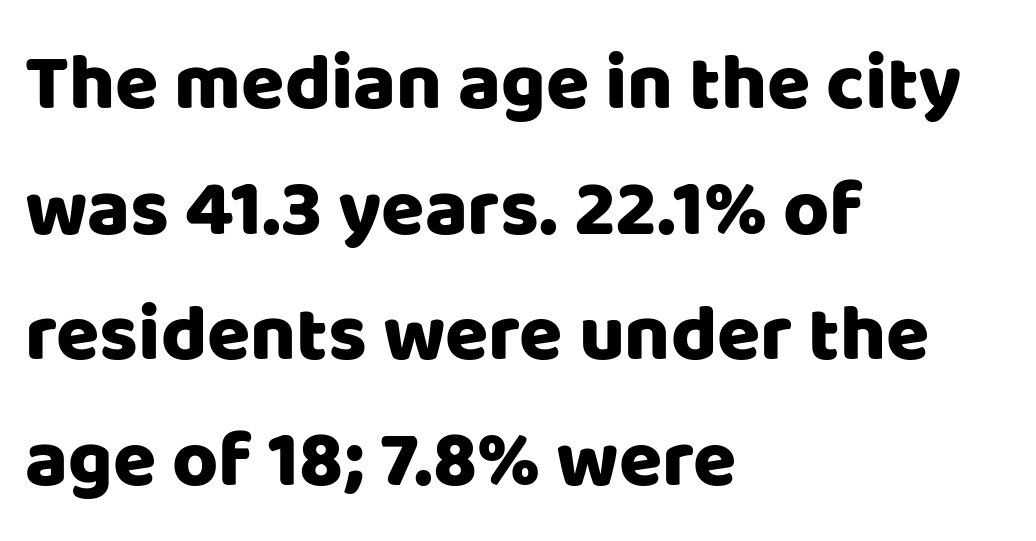
{"serif": "no", "italic": "no", "width": "normal", "stroke_contrast": "low", "x_height": "large", "monospaced": "no", "underline": "no", "align": "left", "line_spacing": "normal", "line_spacing_ratio": 1.59, "letter_spacing": "normal", "letter_spacing_em": 0.0, "glyph_px": 79}
